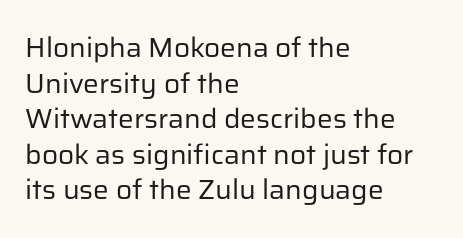
Q: Is the text bold? A: No.
Q: Is the text italic (slanted)? A: No, it is upright.
Q: Is the typeface a serif or a sans-serif typeface? A: Sans-serif.
Q: Is the text underlined? A: No.
Q: How is the paragraph aligned? A: Left-aligned.
Q: Is the spacing between letters normal or unusually wide? A: Normal.
Q: Is the spacing between lines tight, normal or loose? A: Normal.
Q: Width (condensed, normal, or wide)? A: Normal.
Q: Stroke contrast? A: Low.
Q: x-height? A: Medium.
Q: Monospaced? A: No.
